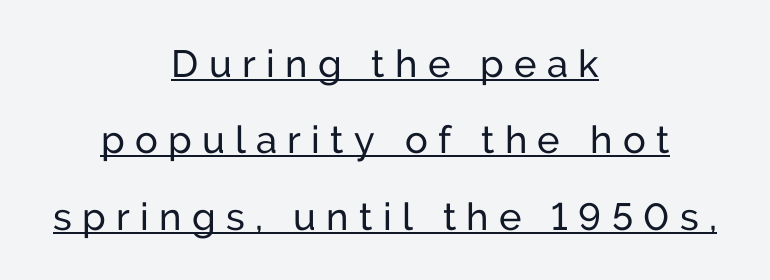
{"serif": "no", "italic": "no", "bold": "no", "weight": "regular", "width": "normal", "stroke_contrast": "low", "x_height": "medium", "monospaced": "no", "underline": "yes", "align": "center", "line_spacing": "loose", "line_spacing_ratio": 2.01, "letter_spacing": "wide", "letter_spacing_em": 0.27, "glyph_px": 38}
